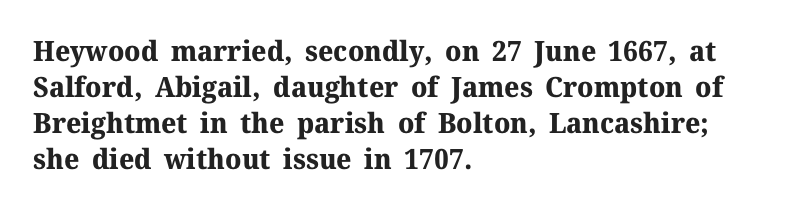
The rows are spaced the way most documents space them. Classification — serif. The face used here is proportionally spaced, like ordinary book or web type. Nobody touched the tracking dial on this one. Ascenders rise straight up at ninety degrees. Each line starts at the same left margin while the right side varies.
